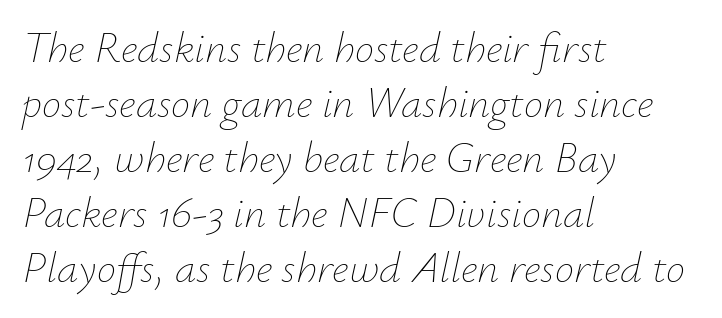
Q: Is the text bold? A: No.
Q: Is the text italic (slanted)? A: Yes, it leans right by about 12 degrees.
Q: Is the text underlined? A: No.
Q: How is the paragraph aligned? A: Left-aligned.
Q: Is the spacing between letters normal or unusually wide? A: Normal.
Q: Is the spacing between lines tight, normal or loose? A: Normal.
Q: Width (condensed, normal, or wide)? A: Normal.
Q: Stroke contrast? A: Low.
Q: x-height? A: Small.
Q: Monospaced? A: No.
